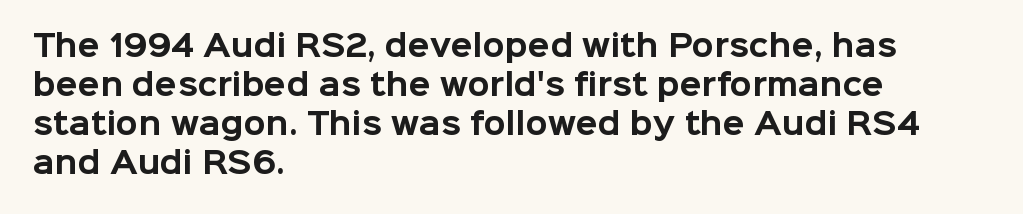
Q: Is the text bold? A: Yes.
Q: Is the text italic (slanted)? A: No, it is upright.
Q: Is the typeface a serif or a sans-serif typeface? A: Sans-serif.
Q: Is the text underlined? A: No.
Q: How is the paragraph aligned? A: Left-aligned.
Q: Is the spacing between letters normal or unusually wide? A: Normal.
Q: Is the spacing between lines tight, normal or loose? A: Normal.
Q: Width (condensed, normal, or wide)? A: Normal.
Q: Stroke contrast? A: Low.
Q: x-height? A: Medium.
Q: Monospaced? A: No.
